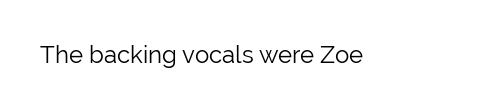
The image shows 24 px text type, upright; set normal letter spacing, not underlined.
